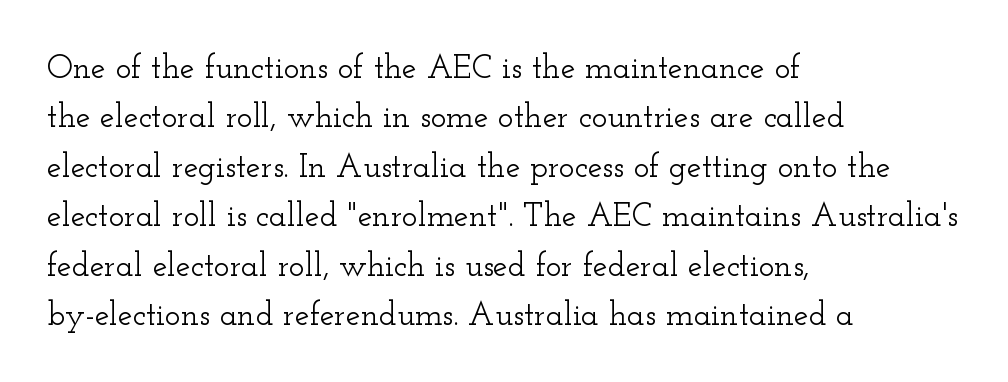
{"serif": "yes", "italic": "no", "width": "wide", "stroke_contrast": "low", "x_height": "small", "monospaced": "no", "underline": "no", "align": "left", "line_spacing": "normal", "line_spacing_ratio": 1.5, "letter_spacing": "normal", "letter_spacing_em": 0.0, "glyph_px": 33}
